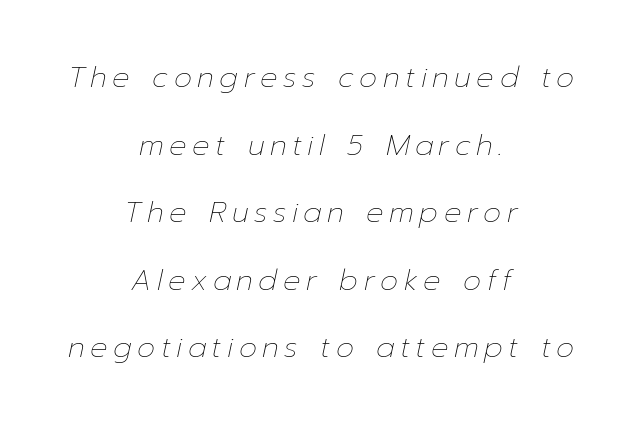
Q: Is the text bold? A: No.
Q: Is the text italic (slanted)? A: Yes, it leans right by about 12 degrees.
Q: Is the text underlined? A: No.
Q: How is the paragraph aligned? A: Centered.
Q: Is the spacing between lines tight, normal or loose? A: Loose.
Q: Width (condensed, normal, or wide)? A: Normal.
Q: Stroke contrast? A: Low.
Q: x-height? A: Medium.
Q: Monospaced? A: No.
